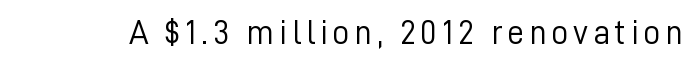
{"serif": "no", "italic": "no", "bold": "no", "weight": "light", "width": "normal", "stroke_contrast": "low", "x_height": "medium", "monospaced": "no", "underline": "no", "glyph_px": 34}
